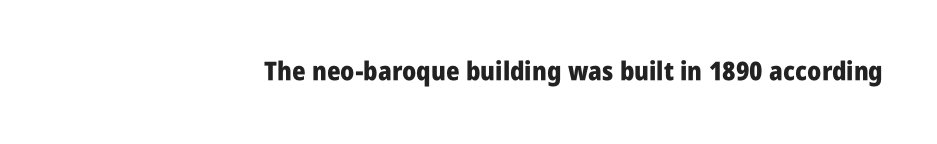
{"italic": "no", "bold": "yes", "underline": "no", "align": "right", "letter_spacing": "normal", "letter_spacing_em": 0.0, "glyph_px": 26}
